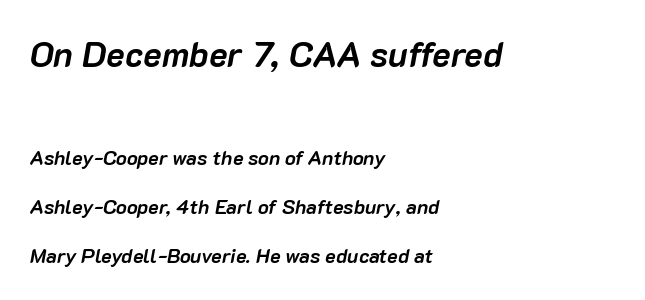
The image shows 35 px semibold type, italic (leaning right); set left-aligned, loose line spacing (2.46x), normal letter spacing, not underlined; the first (top) block is 1.75x larger; low stroke contrast and a medium x-height.
